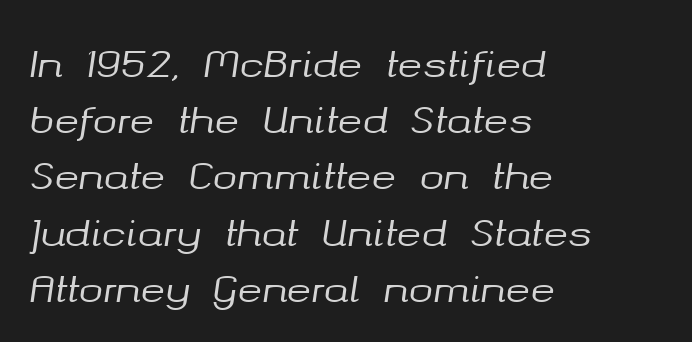
Q: Is the text italic (slanted)? A: Yes, it leans right by about 8 degrees.
Q: Is the text underlined? A: No.
Q: How is the paragraph aligned? A: Left-aligned.
Q: Is the spacing between letters normal or unusually wide? A: Normal.
Q: Is the spacing between lines tight, normal or loose? A: Normal.
Q: Width (condensed, normal, or wide)? A: Normal.
Q: Stroke contrast? A: Medium.
Q: x-height? A: Medium.
Q: Monospaced? A: No.
